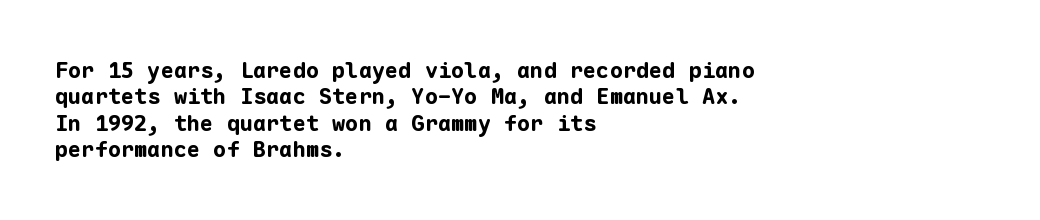
The image shows 22 px bold type, upright; set left-aligned, line spacing 1.2x, normal letter spacing, not underlined.
